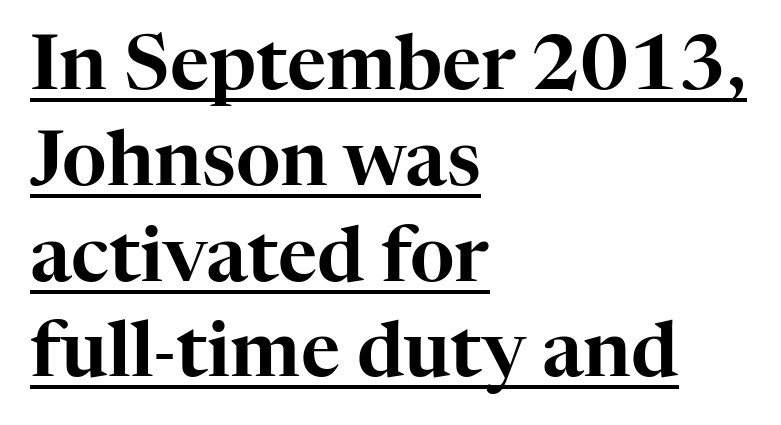
Visually the block forms a straight wall on the left and a jagged coastline on the right. These lines sit exactly where default settings would place them. Decoration check: the copy is underlined. Style check: upright.
